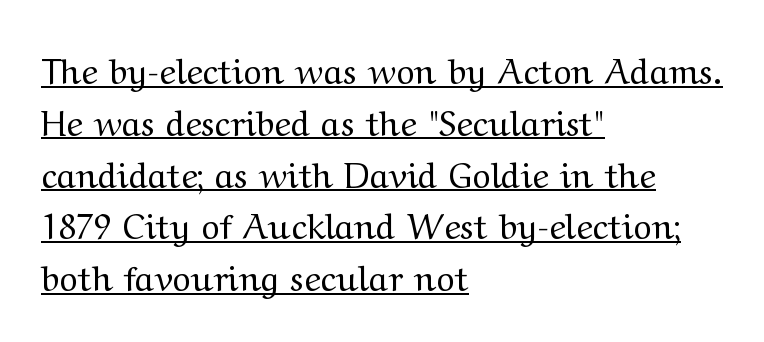
In designer terms, the underline attribute is active on this setting. This rendering uses left alignment, leaving the right contour irregular. Does the type have serifs? Yes, each stem ends in a small foot. No italicization has been applied; the sample stays upright. Think of a printed novel: that variable character pitch is what you see here. Reading down the column, the eye jumps a familiar distance to each next line.
